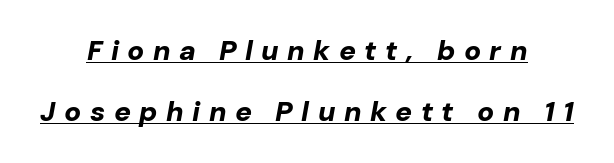
{"italic": "yes", "lean": "right", "slant_degrees": 10, "bold": "yes", "weight": "bold", "width": "normal", "stroke_contrast": "low", "x_height": "medium", "monospaced": "no", "underline": "yes", "align": "center", "line_spacing": "loose", "line_spacing_ratio": 2.18, "letter_spacing": "wide", "letter_spacing_em": 0.3, "glyph_px": 28}
